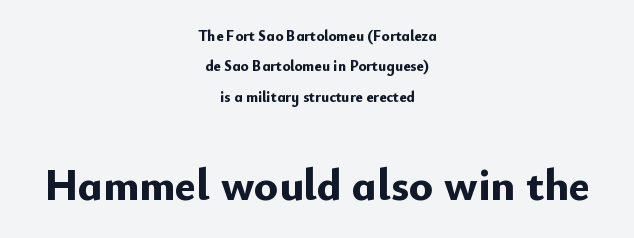
Nobody drew a line under any word here. Typographically, this falls in the sans-serif category. Centered paragraph, ragged on both sides. Is the type bold? Yes — the strokes are clearly thick and heavy. Nobody touched the tracking dial on this one.
